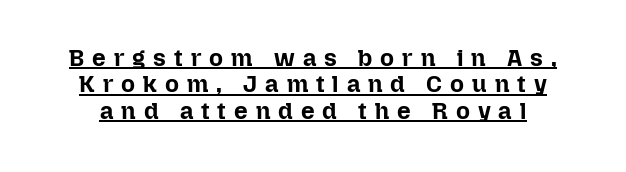
Is there much room between lines? No — they nearly touch. The typesetting leans heavy: a genuine bold. The letters stand straight up with perfectly vertical stems. The type is letterspaced generously, with wide tracking. Check the space under the baseline: a stroke is drawn there.
